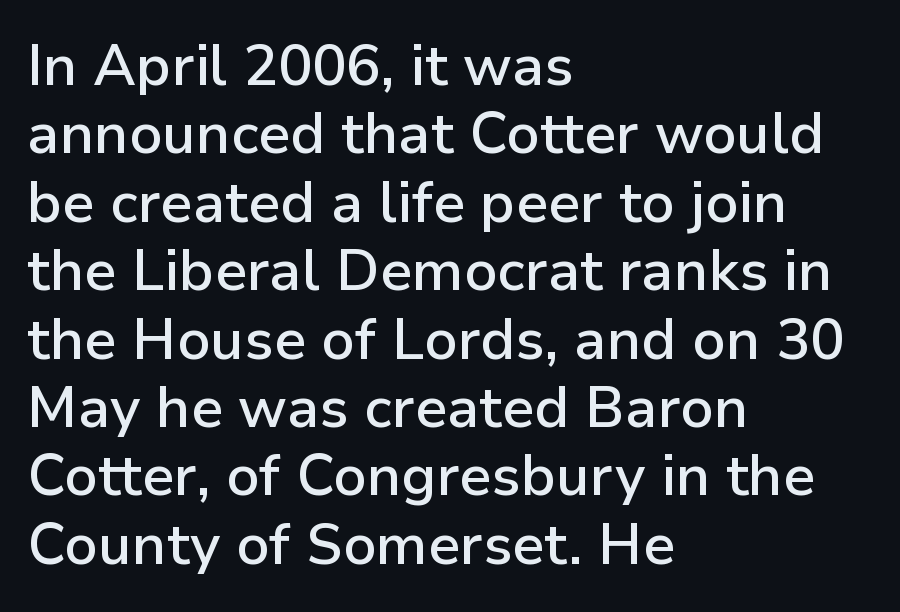
Proportional: the letters do not fall into vertical columns. Designer's note — italics off, roman on. Check the space under the baseline: it is left empty. Caption: multi-line text, flush left, ragged right. Students, note that the glyphs here touch the page at normal intervals. Slightly chunky letters — semibold, I'd say, not full bold.
